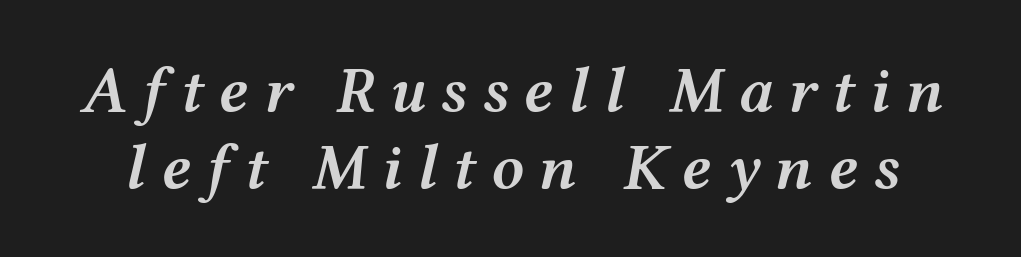
The image shows 65 px semibold, wide type, italic (leaning right); set line spacing 1.19x, unusually wide letter spacing (+0.22 em), not underlined; medium stroke contrast and a medium x-height.
